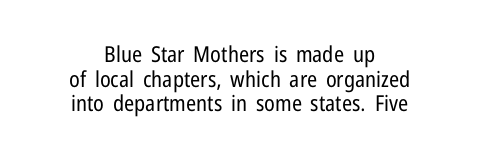
Q: Is the text bold? A: No.
Q: Is the text italic (slanted)? A: No, it is upright.
Q: Is the text underlined? A: No.
Q: How is the paragraph aligned? A: Centered.
Q: Is the spacing between letters normal or unusually wide? A: Normal.
Q: Is the spacing between lines tight, normal or loose? A: Tight.
